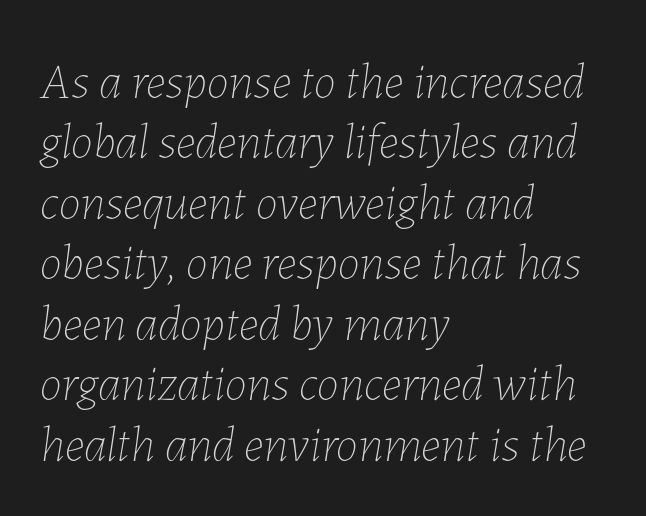
Q: Is the text bold? A: No.
Q: Is the text italic (slanted)? A: Yes, it leans right by about 7 degrees.
Q: Is the text underlined? A: No.
Q: How is the paragraph aligned? A: Left-aligned.
Q: Is the spacing between letters normal or unusually wide? A: Normal.
Q: Width (condensed, normal, or wide)? A: Normal.
Q: Stroke contrast? A: Low.
Q: x-height? A: Medium.
Q: Monospaced? A: No.
